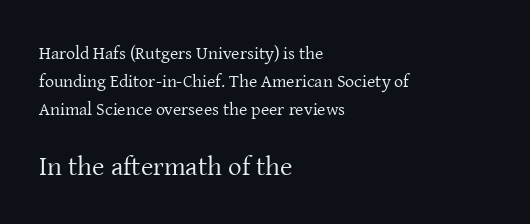
There is no visible air inserted between adjacent glyphs. The vertical gap from one line to the next is medium. No word sits above an underline. Horizontally, the lines are justified to the leading edge only.
